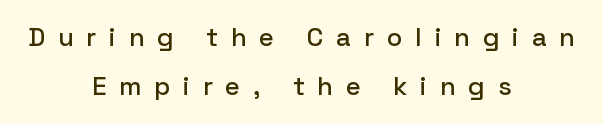
The image shows 26 px text type, upright; set centered, loose line spacing (1.9x), unusually wide letter spacing (+0.49 em), not underlined.
